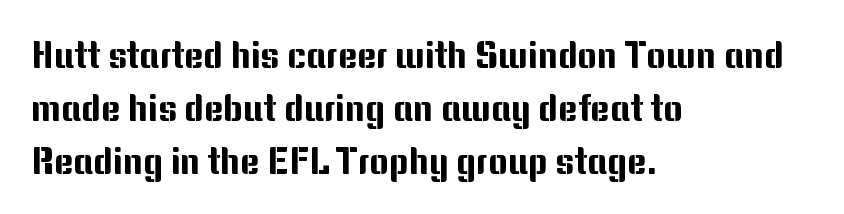
Q: Is the text italic (slanted)? A: No, it is upright.
Q: Is the typeface a serif or a sans-serif typeface? A: Sans-serif.
Q: Is the text underlined? A: No.
Q: How is the paragraph aligned? A: Left-aligned.
Q: Is the spacing between letters normal or unusually wide? A: Normal.
Q: Is the spacing between lines tight, normal or loose? A: Normal.
Q: Width (condensed, normal, or wide)? A: Normal.
Q: Stroke contrast? A: Medium.
Q: x-height? A: Medium.
Q: Monospaced? A: No.
